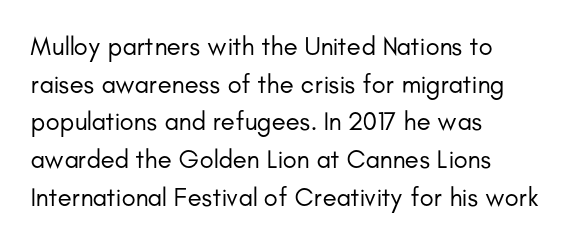
This sample is left-justified, so line endings fall wherever the words run out. Short note: letters normally spaced. These lines were composed using upright roman letters. Nothing heavy about these letters — not bold at all. The glyphs are unaccompanied by any horizontal stroke below them. Quick note: interline space is typical.
